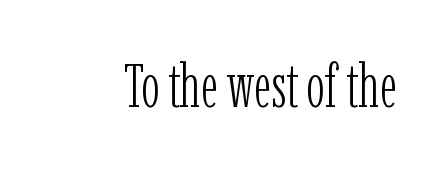
The image shows 61 px light, condensed serif type, upright; set normal letter spacing, not underlined; low stroke contrast and a medium x-height.
